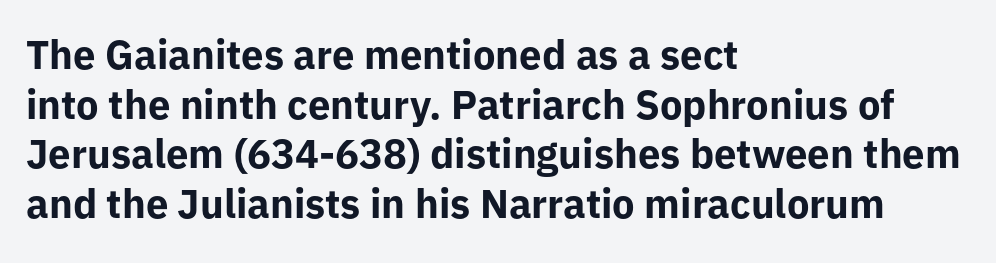
Notice how thick the strokes are: this is what a full bold looks like. Casual observation: everything's shoved over to the left. Character widths vary here, with narrow letters taking less room than wide ones. Plain, unruled lines of type. The axis of the letterforms is exactly vertical.
